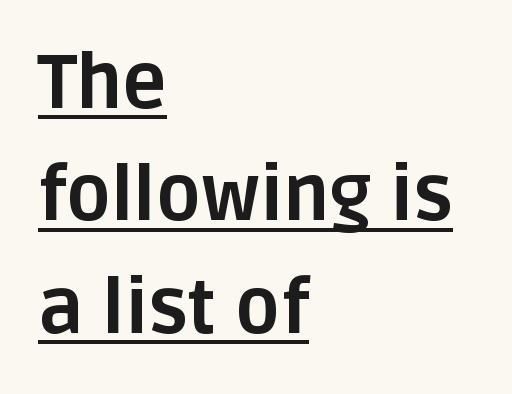
{"serif": "no", "italic": "no", "bold": "yes", "weight": "bold", "width": "normal", "stroke_contrast": "low", "x_height": "large", "monospaced": "no", "underline": "yes", "align": "left", "line_spacing": "normal", "line_spacing_ratio": 1.5, "letter_spacing": "normal", "letter_spacing_em": 0.0, "glyph_px": 75}
